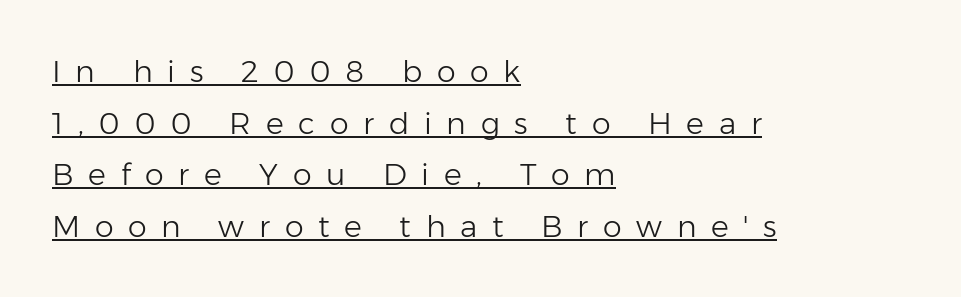
Stroke terminals: plain, sans-serif. Counters stay open thanks to moderate or lighter strokes. Where is the straight margin? On the left. Ascenders rise straight up at ninety degrees. This is underlined copy, the kind a proofreader might mark for attention.
